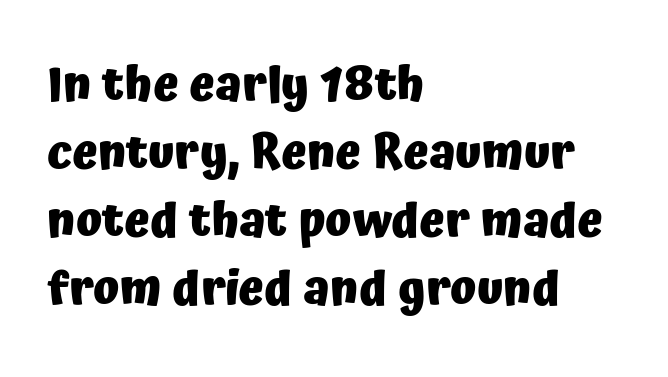
The image shows 48 px heavy sans-serif type, upright; set left-aligned, normal line spacing (1.42x), normal letter spacing, not underlined; low stroke contrast and a medium x-height.
